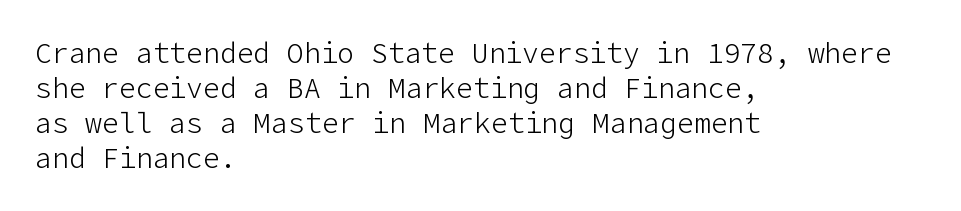
The image shows 28 px light sans-serif type, upright; set left-aligned, normal line spacing (1.25x), normal letter spacing, not underlined; low stroke contrast and a medium x-height.
